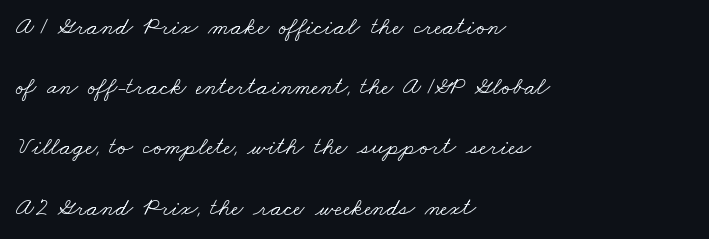
Notice how the passage keeps a crisp vertical edge on the left only. Each word holds together tightly as a unit, with standard inter-letter gaps. The leading is generous, giving the passage an open texture. Plain, unruled lines of type.
